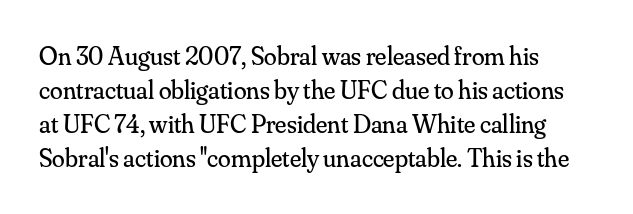
The image shows 26 px text type, upright; set normal line spacing (1.31x), normal letter spacing, not underlined.
